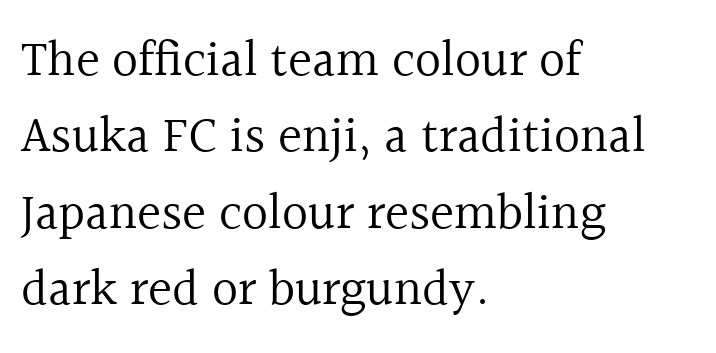
Q: Is the text bold? A: No.
Q: Is the text italic (slanted)? A: No, it is upright.
Q: Is the typeface a serif or a sans-serif typeface? A: Serif.
Q: Is the text underlined? A: No.
Q: How is the paragraph aligned? A: Left-aligned.
Q: Is the spacing between letters normal or unusually wide? A: Normal.
Q: Is the spacing between lines tight, normal or loose? A: Normal.
Q: Width (condensed, normal, or wide)? A: Normal.
Q: x-height? A: Medium.
Q: Monospaced? A: No.
